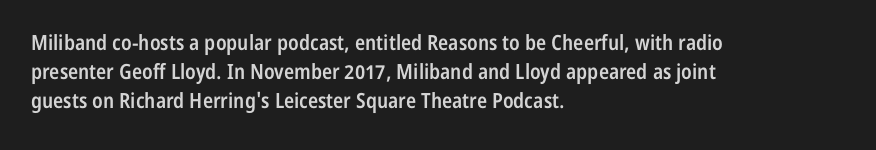
The image shows 21 px text type, upright; set left-aligned, normal line spacing (1.37x), normal letter spacing, not underlined.
